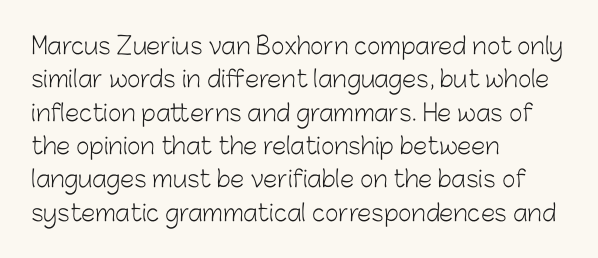
How would I describe the line gaps? Plain and ordinary. Just letters on the line, the space beneath them empty. Alignment: flush left. In terms of posture, this sample is upright.
